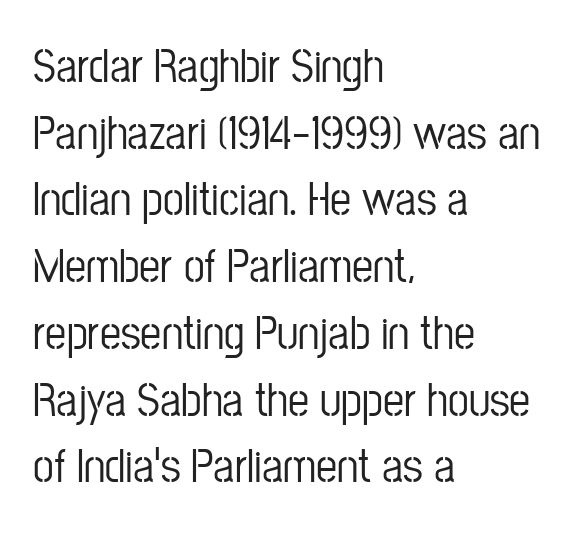
{"serif": "no", "italic": "no", "width": "condensed", "stroke_contrast": "low", "x_height": "medium", "monospaced": "no", "underline": "no", "align": "left", "line_spacing": "normal", "line_spacing_ratio": 1.42, "letter_spacing": "normal", "letter_spacing_em": 0.0, "glyph_px": 47}
